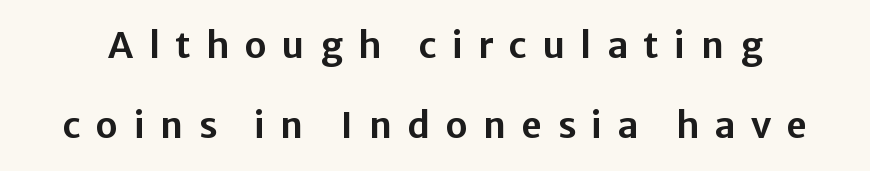
Note the varied advance widths — an 'i' is clearly narrower than an 'm'. A typesetter would call this leading open, well beyond the default. This is roman type, the default non-slanted kind. Honestly, there is no underline to notice here at all.
